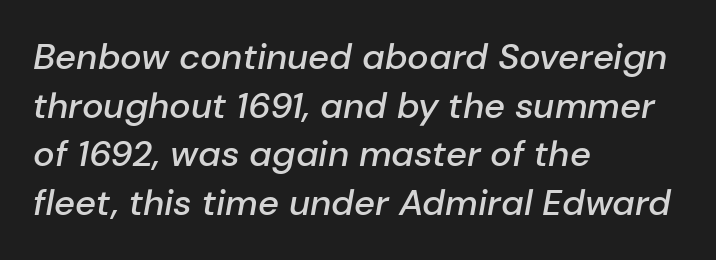
Q: Is the text bold? A: Semi-bold.
Q: Is the text italic (slanted)? A: Yes, it leans right by about 10 degrees.
Q: Is the text underlined? A: No.
Q: How is the paragraph aligned? A: Left-aligned.
Q: Is the spacing between letters normal or unusually wide? A: Normal.
Q: Is the spacing between lines tight, normal or loose? A: Normal.
Q: Width (condensed, normal, or wide)? A: Normal.
Q: Stroke contrast? A: Low.
Q: x-height? A: Medium.
Q: Monospaced? A: No.
